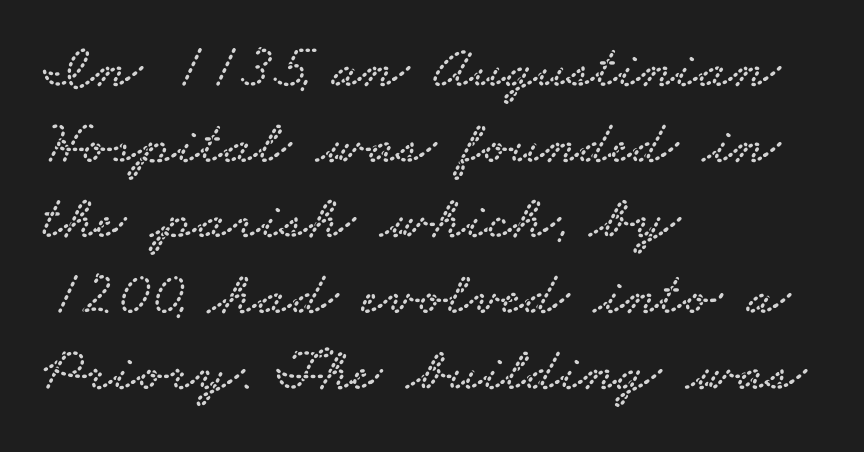
{"serif": "yes", "width": "wide", "stroke_contrast": "low", "x_height": "small", "monospaced": "no", "underline": "no", "align": "left", "line_spacing_ratio": 1.22, "letter_spacing": "normal", "letter_spacing_em": 0.0, "glyph_px": 62}
